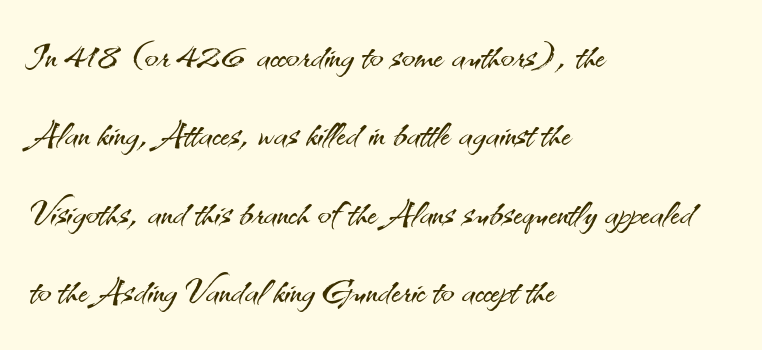
{"serif": "no", "bold": "no", "weight": "light", "width": "normal", "stroke_contrast": "medium", "x_height": "small", "monospaced": "no", "underline": "no", "align": "left", "line_spacing": "normal", "line_spacing_ratio": 1.57, "letter_spacing": "normal", "letter_spacing_em": 0.0, "glyph_px": 50}
